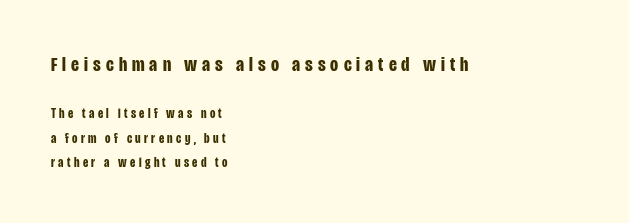
{"italic": "no", "bold": "yes", "underline": "no", "align": "left", "line_spacing_ratio": 1.74, "letter_spacing": "wide", "letter_spacing_em": 0.24, "larger_block": "first", "size_ratio": 1.5, "glyph_px": 21}
